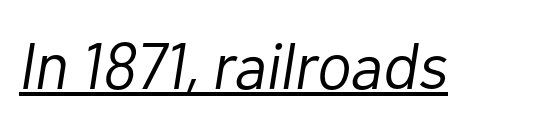
The image shows 65 px light type, italic (leaning right); set normal letter spacing, underlined; low stroke contrast and a medium x-height.
